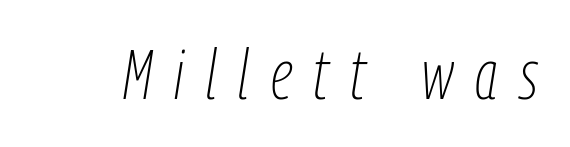
The image shows 69 px thin, condensed type, italic (leaning right); set unusually wide letter spacing (+0.32 em), not underlined; low stroke contrast and a medium x-height.
